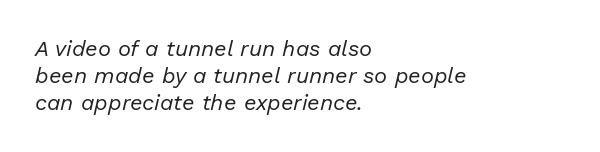
Q: Is the text bold? A: No.
Q: Is the text italic (slanted)? A: Yes, it leans right by about 13 degrees.
Q: Is the text underlined? A: No.
Q: How is the paragraph aligned? A: Left-aligned.
Q: Is the spacing between letters normal or unusually wide? A: Normal.
